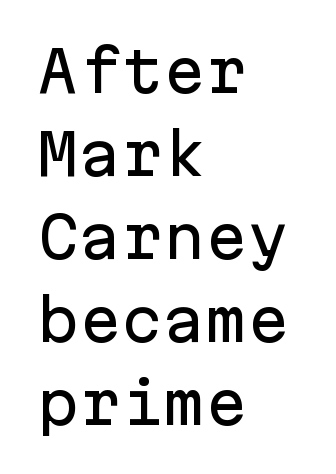
{"serif": "no", "italic": "no", "width": "normal", "stroke_contrast": "low", "x_height": "medium", "monospaced": "yes", "underline": "no", "align": "left", "line_spacing": "normal", "line_spacing_ratio": 1.48, "letter_spacing": "normal", "letter_spacing_em": 0.0, "glyph_px": 56}
